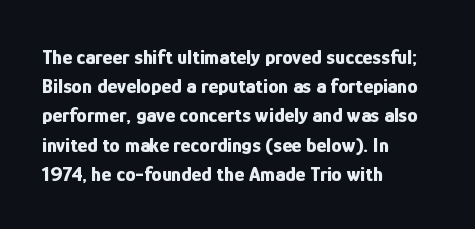
When letters stand straight like this, we call the style roman or upright. Line starts are locked; line ends wander. Quick note: underline off. Words appear dense and cohesive because spacing is normal. A normal amount of white space separates one row of letters from the next.
